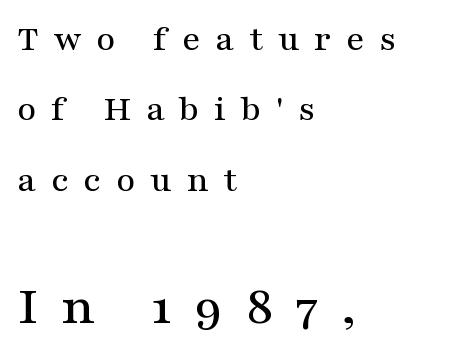
The rendering uses natural spacing where letterforms have individual widths. Regarding serifs, this sample has them. Reading top to bottom, the characters get bigger at the block break. Each row of text sits above clean, open space. Italic: no, the glyphs are upright roman.
